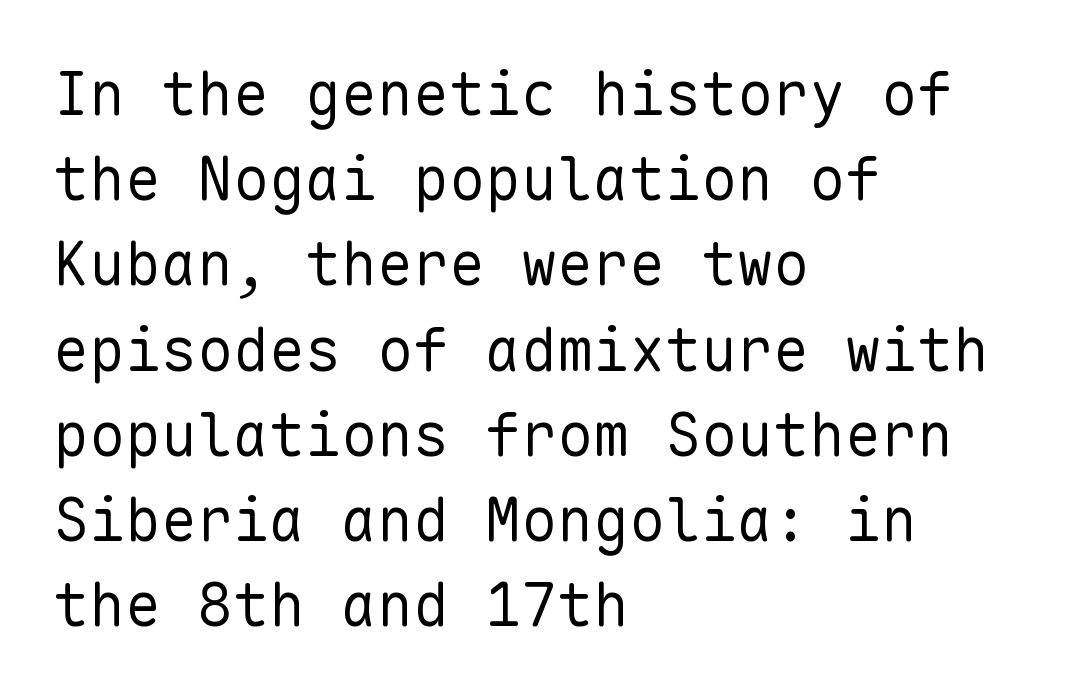
These lines are rendered in a fixed-pitch font. The passage shown stacks its lines at a standard gap. In terms of posture, this sample is upright. Is the stroke heavy? The answer is a plain regular-or-lighter.
